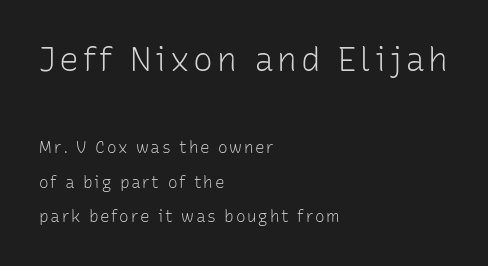
Here the designer chose a conventional face with non-uniform glyph widths. A quiet, ordinary-to-light weight characterises the typeface. Horizontal bands of white between lines are thick stripes. Stroke terminals: plain, sans-serif. The typography opts for an upright posture over an oblique one. Beneath every word, the page is bare.
